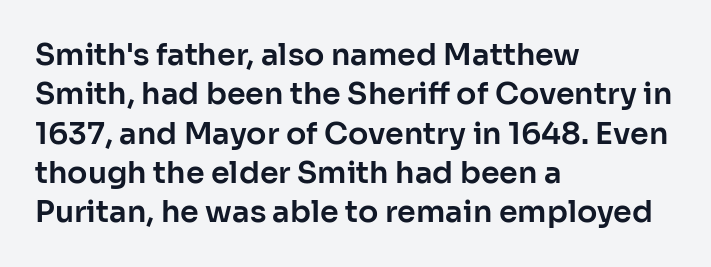
The image shows 30 px sans-serif type, upright; set left-aligned, normal line spacing (1.31x), normal letter spacing, not underlined; low stroke contrast and a medium x-height.
